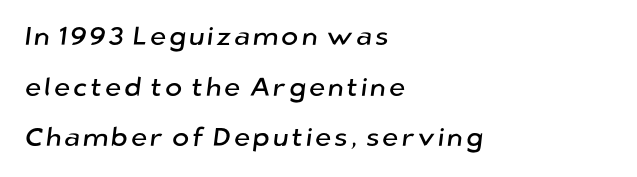
The image shows 26 px text type; set left-aligned, loose line spacing (1.95x), not underlined.
